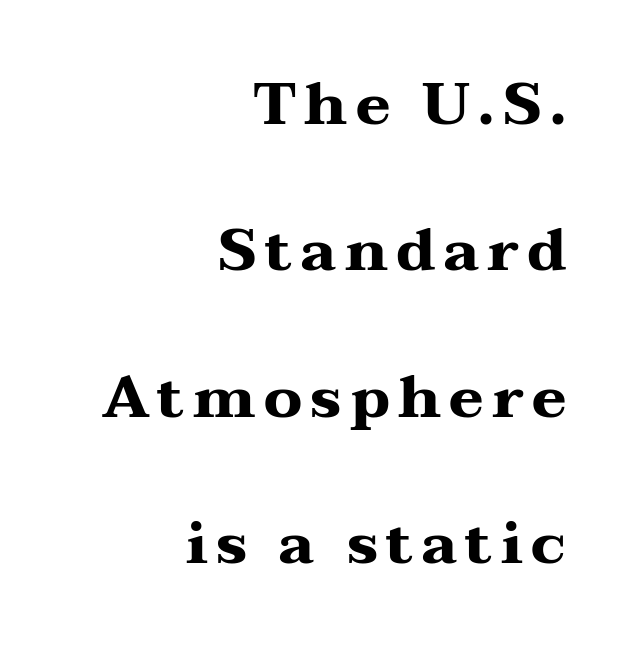
The image shows 59 px heavy, wide serif type, upright; set right-aligned, loose line spacing (2.48x), not underlined; medium stroke contrast and a medium x-height.
